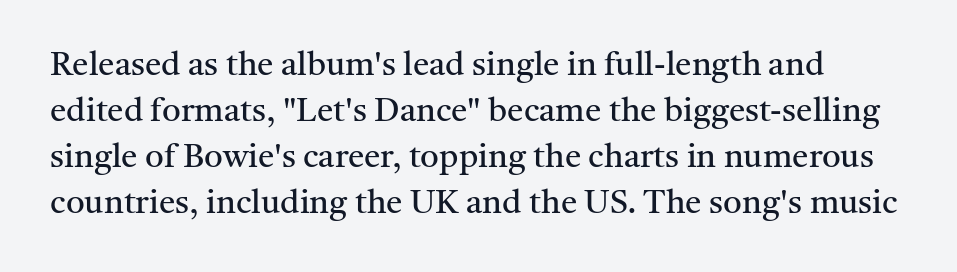
The image shows 33 px regular-weight serif type, upright; set normal line spacing (1.39x), normal letter spacing, not underlined; medium stroke contrast and a medium x-height.
